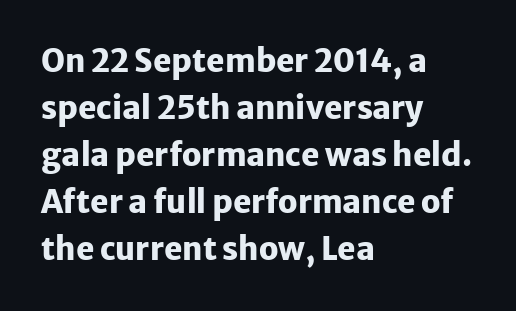
Varying glyph widths throughout — classic text-font behaviour. The typesetting leans heavy: a genuine bold. Regarding serifs, this sample does without them. Style check: upright.
